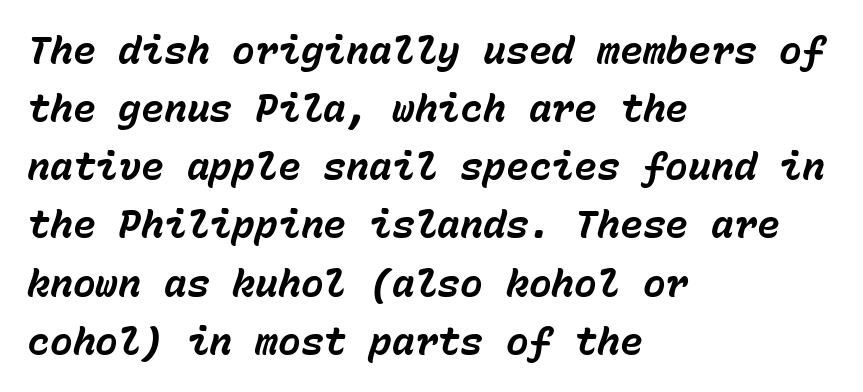
Q: Is the text bold? A: Yes.
Q: Is the text italic (slanted)? A: Yes, it leans right by about 15 degrees.
Q: Is the text underlined? A: No.
Q: How is the paragraph aligned? A: Left-aligned.
Q: Is the spacing between letters normal or unusually wide? A: Normal.
Q: Is the spacing between lines tight, normal or loose? A: Normal.
Q: Width (condensed, normal, or wide)? A: Normal.
Q: Stroke contrast? A: Low.
Q: x-height? A: Medium.
Q: Monospaced? A: Yes.
